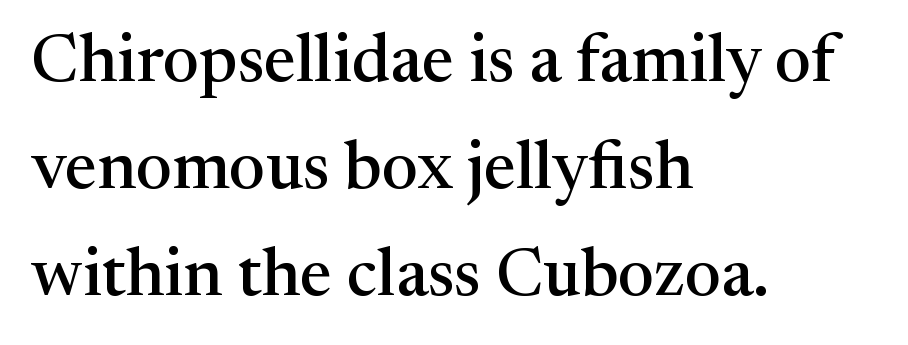
Casual observation: everything's shoved over to the left. A roman cut, with each character standing at attention. Glance below the letters and you will spot only blank space. Spacing verdict: proportional, widths tailored to each character. Regarding leading, the lines here are spaced in the standard way. The rendering shows small feet on the letterforms — a serif design.
